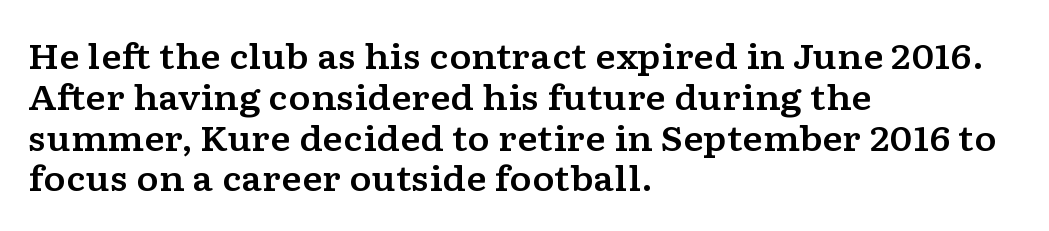
The image shows 34 px wide serif type, upright; set left-aligned, line spacing 1.2x, normal letter spacing, not underlined; low stroke contrast and a medium x-height.
